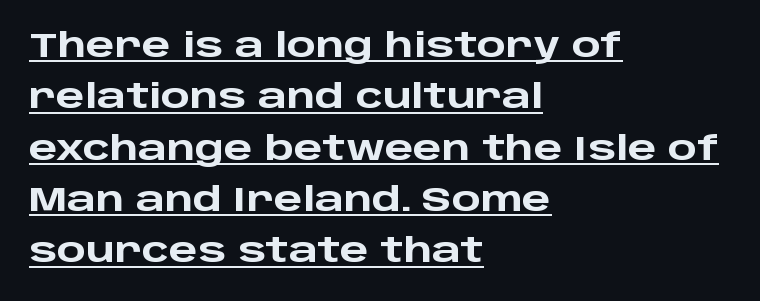
Q: Is the text bold? A: Yes.
Q: Is the text italic (slanted)? A: No, it is upright.
Q: Is the typeface a serif or a sans-serif typeface? A: Sans-serif.
Q: Is the text underlined? A: Yes.
Q: How is the paragraph aligned? A: Left-aligned.
Q: Is the spacing between letters normal or unusually wide? A: Normal.
Q: Is the spacing between lines tight, normal or loose? A: Normal.
Q: Width (condensed, normal, or wide)? A: Wide.
Q: Stroke contrast? A: Low.
Q: x-height? A: Large.
Q: Monospaced? A: No.
